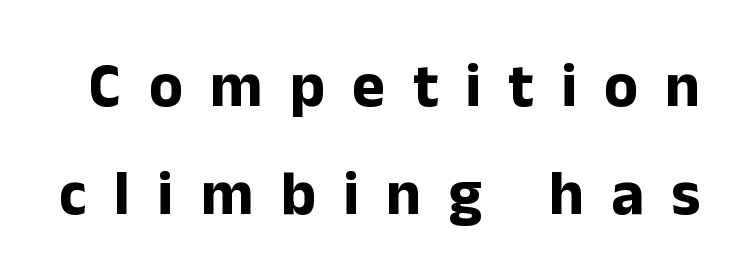
The image shows 62 px bold sans-serif type, upright; set line spacing 1.75x, unusually wide letter spacing (+0.44 em), not underlined; low stroke contrast and a medium x-height.
